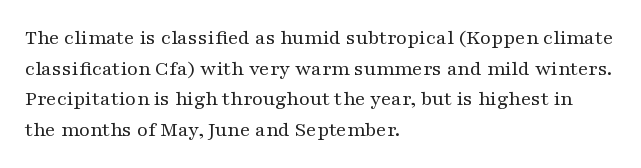
Q: Is the text bold? A: No.
Q: Is the text italic (slanted)? A: No, it is upright.
Q: Is the text underlined? A: No.
Q: How is the paragraph aligned? A: Left-aligned.
Q: Is the spacing between letters normal or unusually wide? A: Normal.
Q: Is the spacing between lines tight, normal or loose? A: Normal.
